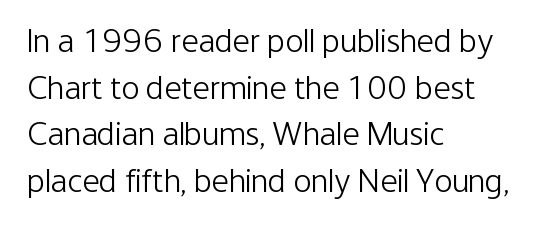
Lines of text with bare space underneath. Line spacing here is normal. Here the designer chose a conventional face with non-uniform glyph widths. The letterforms sit at book weight or below. The lines in this sample share a left origin and differ only in where they stop.
